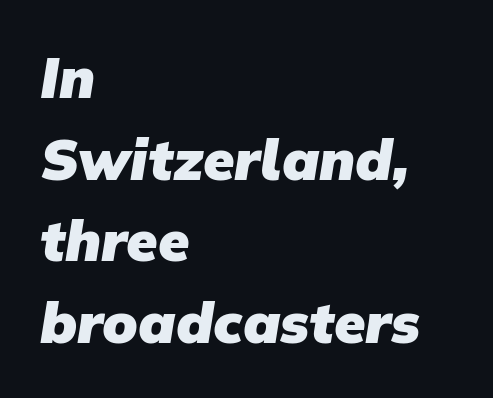
The characters look thick and weighty, a clear bold. What's the leading like? Ordinary, nothing unusual. The typeface chosen for these lines omits serifs. This sample has the flowing, uneven cadence of proportional lettering. Nothing unusual about the tracking: characters are spaced as the font intends.
